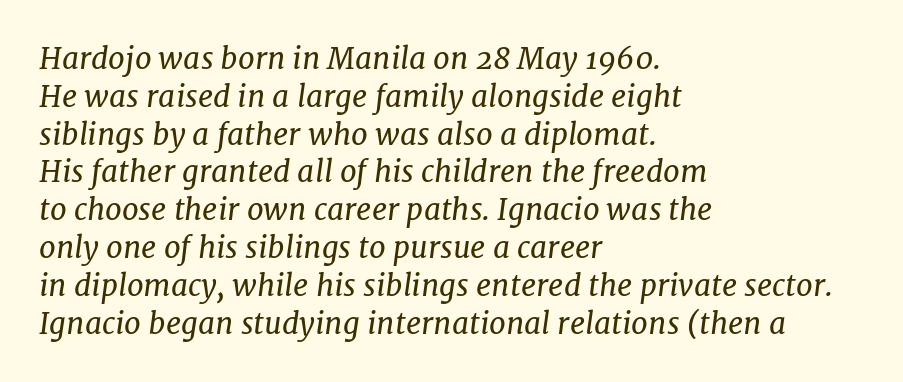
The image shows 30 px regular-weight serif type, italic (leaning right); set left-aligned, normal line spacing (1.26x), normal letter spacing, not underlined; low stroke contrast and a medium x-height.
